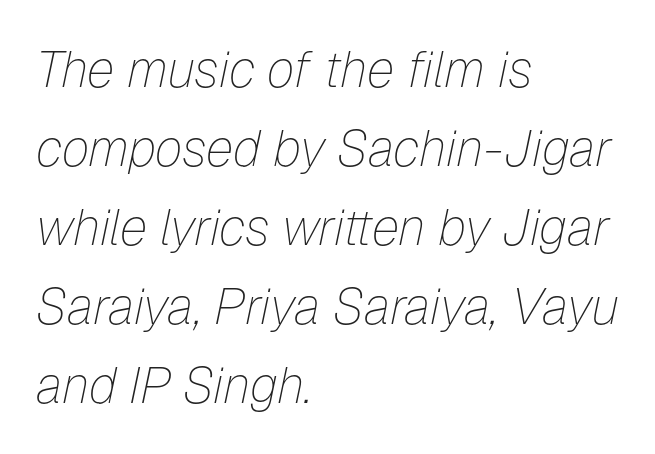
{"italic": "yes", "lean": "right", "slant_degrees": 12, "bold": "no", "weight": "thin", "width": "normal", "stroke_contrast": "low", "x_height": "medium", "monospaced": "no", "underline": "no", "align": "left", "line_spacing": "normal", "line_spacing_ratio": 1.58, "letter_spacing": "normal", "letter_spacing_em": 0.0, "glyph_px": 50}
